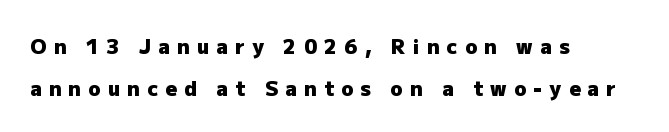
The image shows 20 px bold type, upright; set left-aligned, loose line spacing (2.1x), unusually wide letter spacing (+0.36 em), not underlined.
